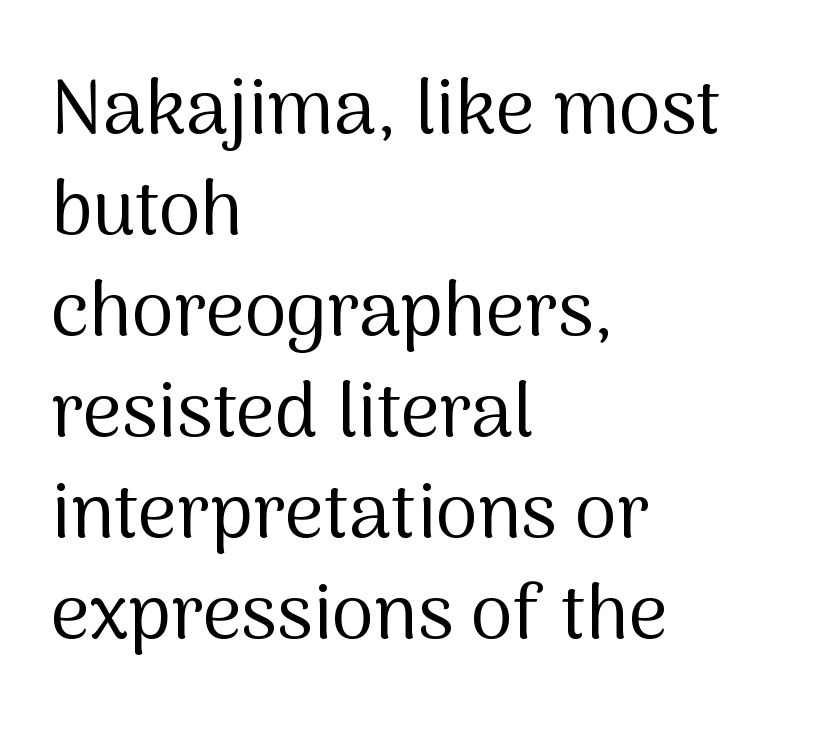
The rendering uses natural spacing where letterforms have individual widths. The axis of the letterforms is exactly vertical. If you measured baseline to baseline, you'd find a middling distance. The typesetting does not lean heavy: it is not bold.
